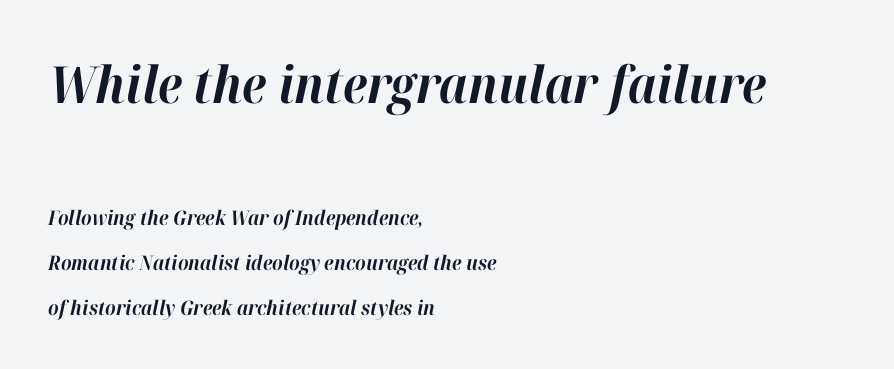
Q: Is the text bold? A: Yes.
Q: Is the text italic (slanted)? A: Yes, it leans right by about 12 degrees.
Q: Is the text underlined? A: No.
Q: How is the paragraph aligned? A: Left-aligned.
Q: Is the spacing between letters normal or unusually wide? A: Normal.
Q: Is the spacing between lines tight, normal or loose? A: Loose.
Q: Which block of text is set in a larger size, the first (top) or the second (bottom)? A: The first (top) one.
Q: Width (condensed, normal, or wide)? A: Normal.
Q: Stroke contrast? A: High.
Q: x-height? A: Medium.
Q: Monospaced? A: No.
